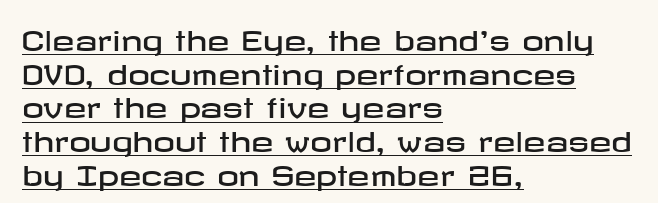
{"italic": "no", "underline": "yes", "align": "left", "line_spacing": "normal", "line_spacing_ratio": 1.25, "letter_spacing": "normal", "letter_spacing_em": 0.0, "glyph_px": 27}
